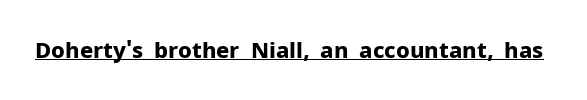
The image shows 22 px bold type, upright; set normal letter spacing, underlined.
